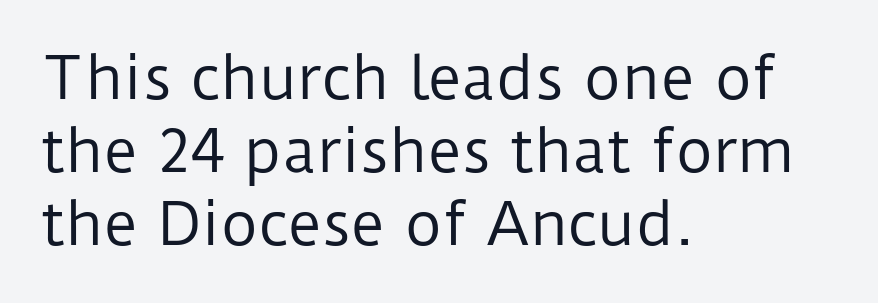
Q: Is the text bold? A: No.
Q: Is the text italic (slanted)? A: No, it is upright.
Q: Is the typeface a serif or a sans-serif typeface? A: Sans-serif.
Q: Is the text underlined? A: No.
Q: How is the paragraph aligned? A: Left-aligned.
Q: Is the spacing between letters normal or unusually wide? A: Normal.
Q: Is the spacing between lines tight, normal or loose? A: Normal.
Q: Width (condensed, normal, or wide)? A: Normal.
Q: Stroke contrast? A: Low.
Q: x-height? A: Medium.
Q: Monospaced? A: No.
